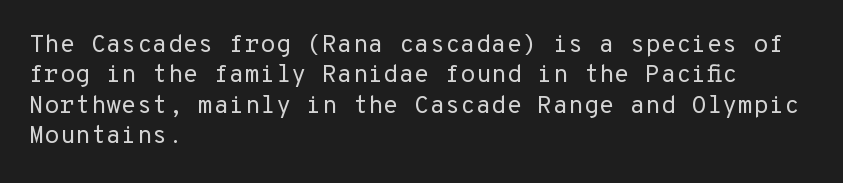
Q: Is the text bold? A: No.
Q: Is the text italic (slanted)? A: No, it is upright.
Q: Is the text underlined? A: No.
Q: How is the paragraph aligned? A: Left-aligned.
Q: Is the spacing between letters normal or unusually wide? A: Normal.
